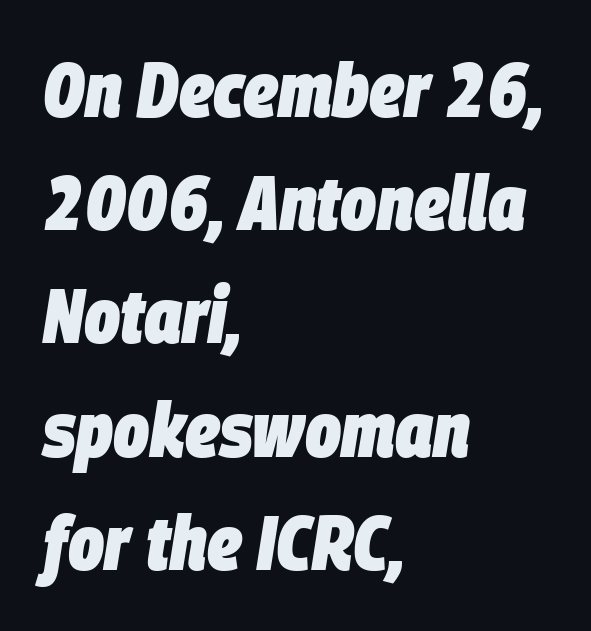
Q: Is the text bold? A: Yes.
Q: Is the text italic (slanted)? A: Yes, it leans right by about 9 degrees.
Q: Is the text underlined? A: No.
Q: How is the paragraph aligned? A: Left-aligned.
Q: Is the spacing between letters normal or unusually wide? A: Normal.
Q: Is the spacing between lines tight, normal or loose? A: Normal.
Q: Width (condensed, normal, or wide)? A: Condensed.
Q: Stroke contrast? A: Low.
Q: x-height? A: Large.
Q: Monospaced? A: No.
